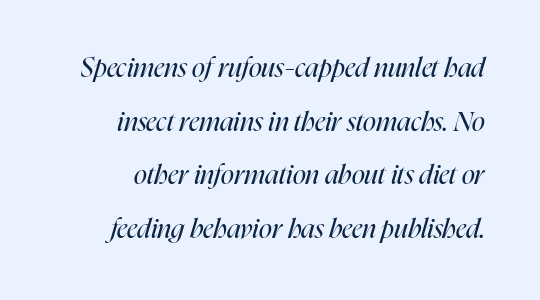
Regarding leading, the lines here are spaced well apart. Nothing heavy about these letters — not bold at all. These lines were composed using italics. The letters sit at their default tracking, neither squeezed nor spread.
